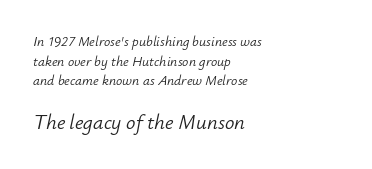
Visually the block forms a straight wall on the left and a jagged coastline on the right. Character size in the trailing block exceeds that of the leading block. The rows are spaced the way most documents space them. Honestly, there is no underline to notice here at all.
